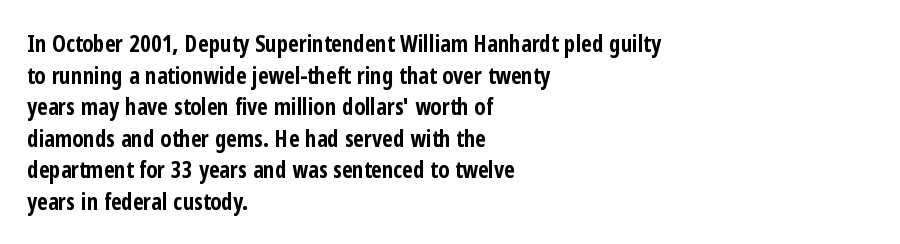
One glance says typical: line gaps are just what's usual. The letters stand upright; this is a roman face. These lines stack with their left ends in a neat column. Bold? Absolutely — the strokes are thick and heavy.
